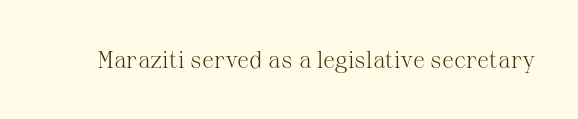
The image shows 24 px text type, upright; set normal letter spacing, not underlined.
